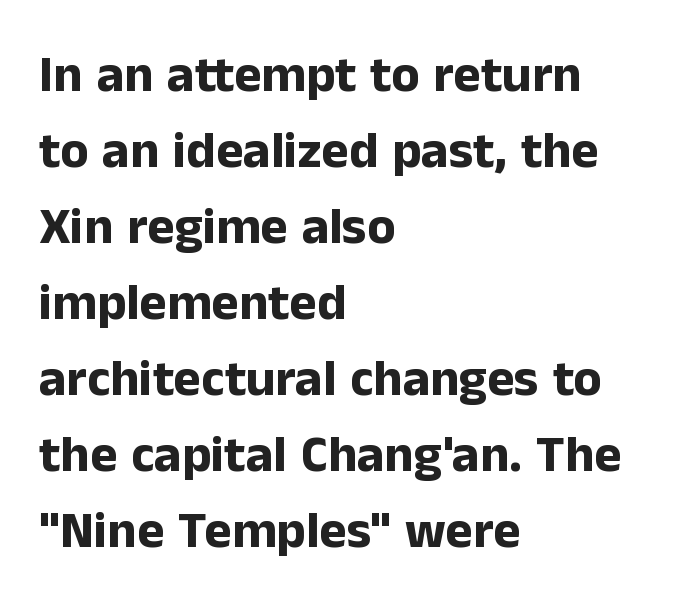
Q: Is the text bold? A: Yes.
Q: Is the text italic (slanted)? A: No, it is upright.
Q: Is the typeface a serif or a sans-serif typeface? A: Sans-serif.
Q: Is the text underlined? A: No.
Q: How is the paragraph aligned? A: Left-aligned.
Q: Is the spacing between letters normal or unusually wide? A: Normal.
Q: Is the spacing between lines tight, normal or loose? A: Normal.
Q: Width (condensed, normal, or wide)? A: Normal.
Q: Stroke contrast? A: Low.
Q: x-height? A: Medium.
Q: Monospaced? A: No.
